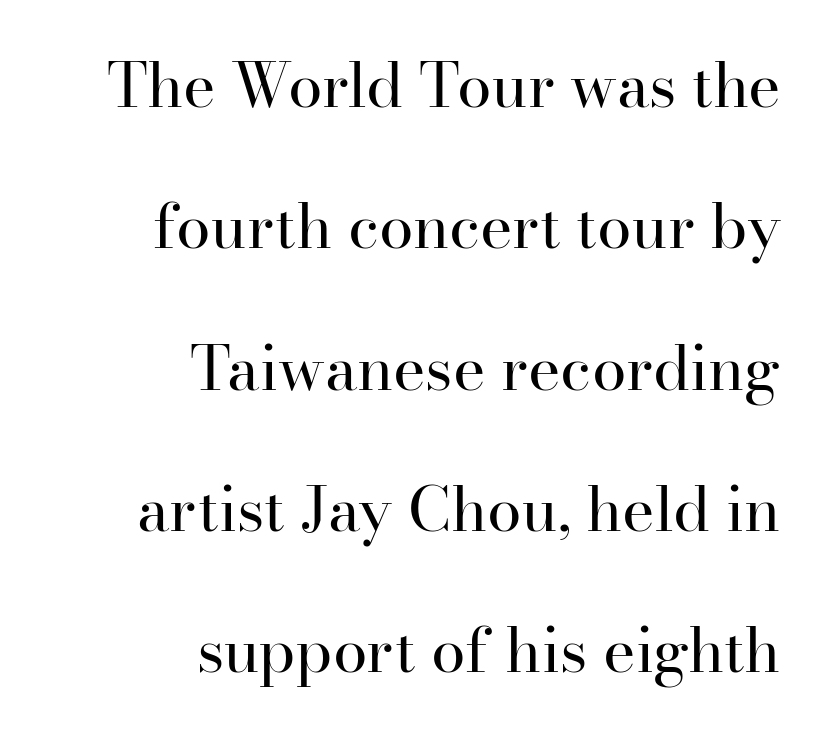
Q: Is the text bold? A: No.
Q: Is the text italic (slanted)? A: No, it is upright.
Q: Is the typeface a serif or a sans-serif typeface? A: Serif.
Q: Is the text underlined? A: No.
Q: How is the paragraph aligned? A: Right-aligned.
Q: Is the spacing between letters normal or unusually wide? A: Normal.
Q: Is the spacing between lines tight, normal or loose? A: Loose.
Q: Width (condensed, normal, or wide)? A: Normal.
Q: Stroke contrast? A: High.
Q: x-height? A: Small.
Q: Monospaced? A: No.
